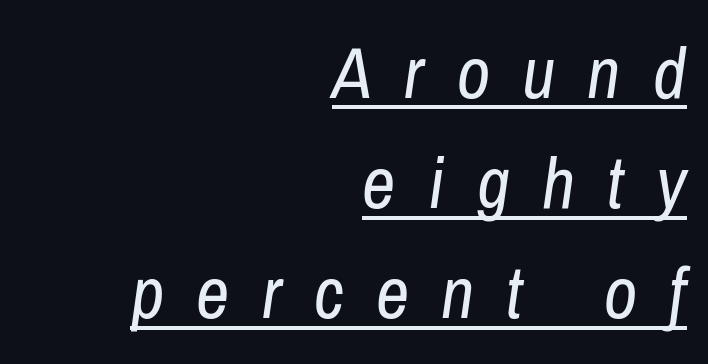
{"italic": "yes", "lean": "right", "slant_degrees": 8, "bold": "no", "weight": "regular", "width": "condensed", "stroke_contrast": "low", "x_height": "medium", "monospaced": "no", "underline": "yes", "align": "right", "line_spacing": "normal", "line_spacing_ratio": 1.51, "letter_spacing": "wide", "letter_spacing_em": 0.44, "glyph_px": 73}
